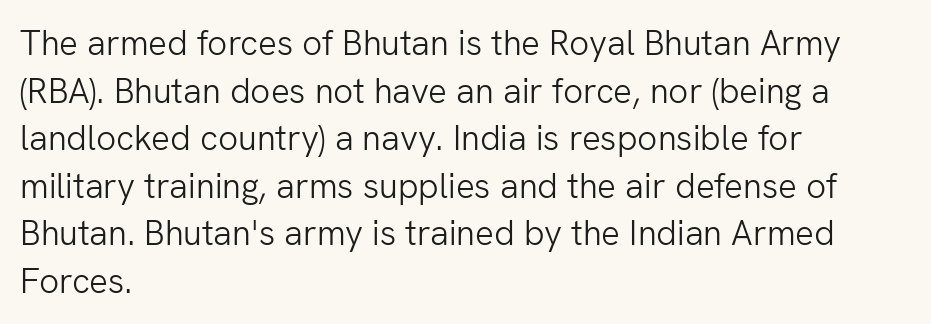
{"serif": "no", "italic": "no", "bold": "no", "weight": "light", "width": "normal", "stroke_contrast": "low", "x_height": "medium", "monospaced": "no", "underline": "no", "align": "left", "line_spacing": "normal", "line_spacing_ratio": 1.36, "letter_spacing": "normal", "letter_spacing_em": 0.0, "glyph_px": 35}
